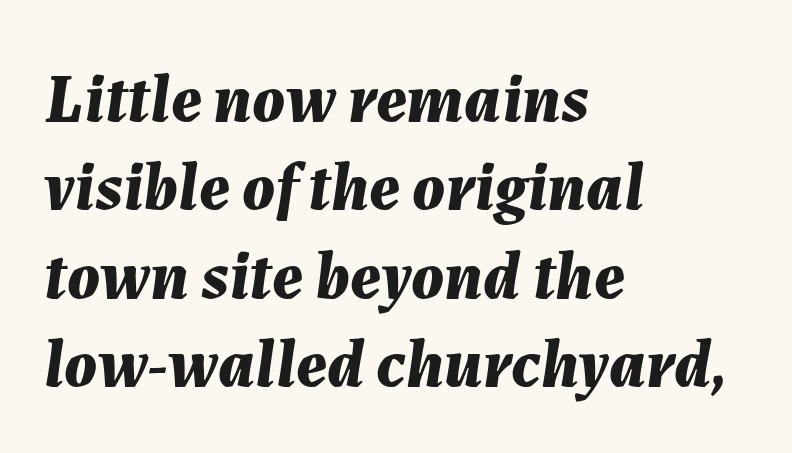
The face used here is rendered with its standard letterfit. Bare-footed words on every line. Italic: yes, the glyphs are oblique. The paragraph shown leans on its left margin. Successive baselines arrive at the customary interval. You could not count columns in this text — the font is proportionally spaced.
